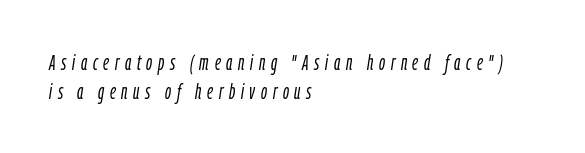
Q: Is the text bold? A: No.
Q: Is the text italic (slanted)? A: Yes, it leans right by about 9 degrees.
Q: Is the text underlined? A: No.
Q: How is the paragraph aligned? A: Left-aligned.
Q: Is the spacing between letters normal or unusually wide? A: Unusually wide.
Q: Is the spacing between lines tight, normal or loose? A: Normal.
